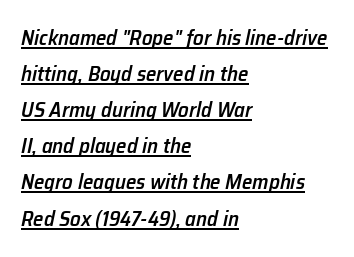
The image shows 21 px text type, italic (leaning right); set left-aligned, line spacing 1.72x, normal letter spacing, underlined.
